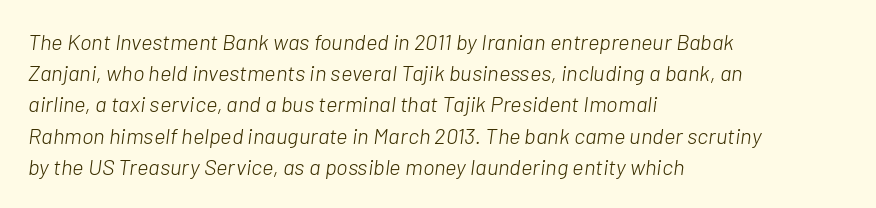
The image shows 22 px text type, italic (leaning right); set left-aligned, normal line spacing (1.42x), normal letter spacing, not underlined.
